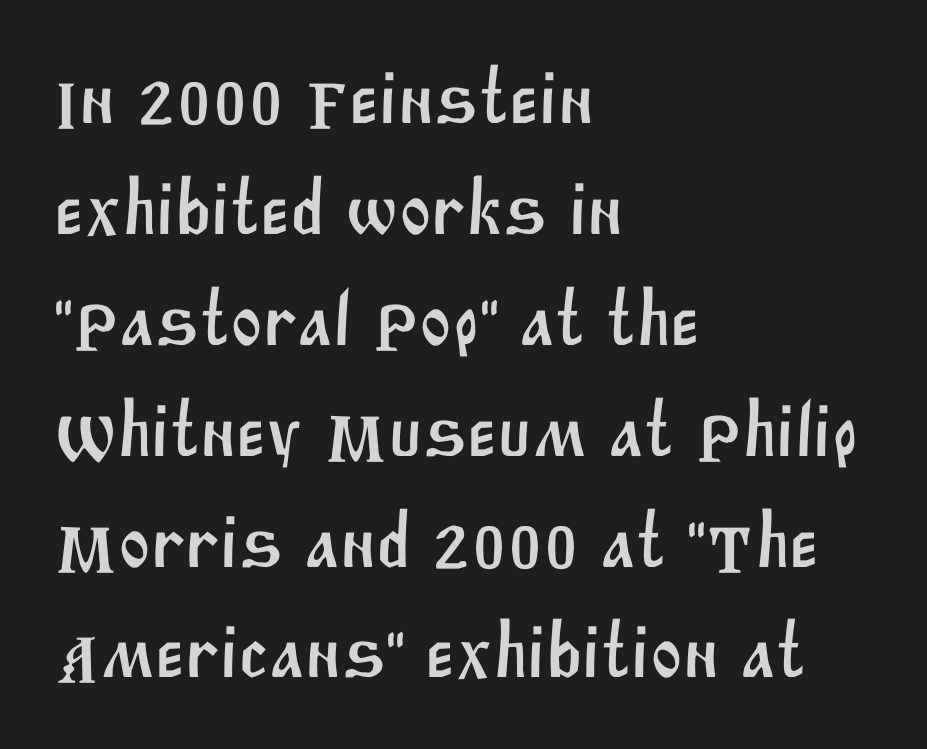
Q: Is the typeface a serif or a sans-serif typeface? A: Sans-serif.
Q: Is the text underlined? A: No.
Q: How is the paragraph aligned? A: Left-aligned.
Q: Is the spacing between letters normal or unusually wide? A: Normal.
Q: Is the spacing between lines tight, normal or loose? A: Normal.
Q: Width (condensed, normal, or wide)? A: Normal.
Q: Stroke contrast? A: Medium.
Q: x-height? A: Large.
Q: Monospaced? A: No.
